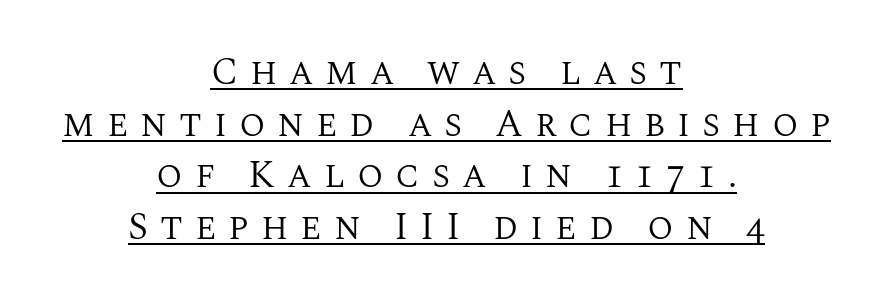
{"serif": "yes", "italic": "no", "bold": "no", "weight": "regular", "width": "normal", "stroke_contrast": "medium", "x_height": "large", "monospaced": "no", "underline": "yes", "align": "center", "line_spacing": "normal", "line_spacing_ratio": 1.36, "letter_spacing": "wide", "letter_spacing_em": 0.31, "glyph_px": 38}
